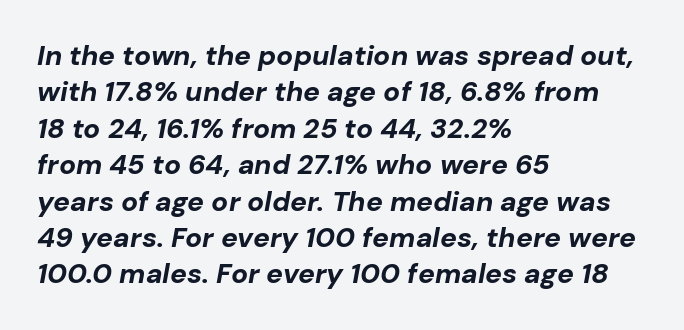
{"italic": "yes", "lean": "right", "slant_degrees": 10, "bold": "yes", "weight": "bold", "width": "normal", "stroke_contrast": "low", "x_height": "medium", "monospaced": "no", "underline": "no", "align": "left", "line_spacing": "normal", "line_spacing_ratio": 1.3, "letter_spacing": "normal", "letter_spacing_em": 0.0, "glyph_px": 28}
